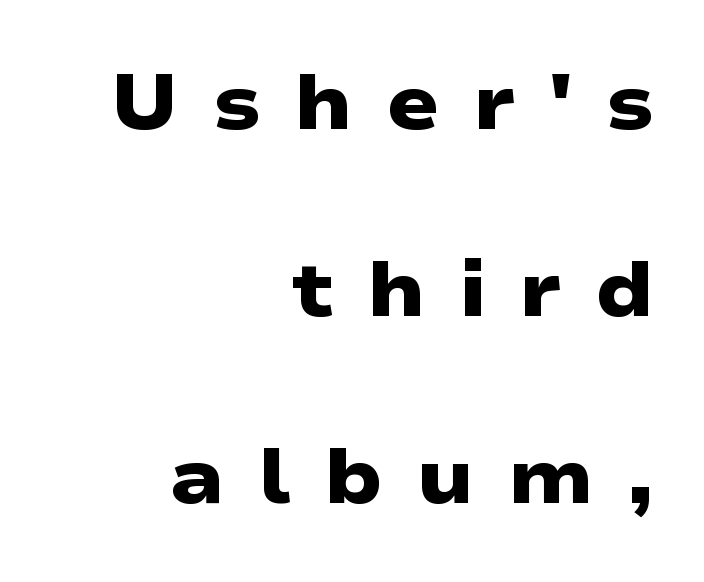
Q: Is the text bold? A: Yes.
Q: Is the typeface a serif or a sans-serif typeface? A: Sans-serif.
Q: Is the text underlined? A: No.
Q: How is the paragraph aligned? A: Right-aligned.
Q: Is the spacing between letters normal or unusually wide? A: Unusually wide.
Q: Is the spacing between lines tight, normal or loose? A: Loose.
Q: Width (condensed, normal, or wide)? A: Wide.
Q: Stroke contrast? A: Low.
Q: x-height? A: Medium.
Q: Monospaced? A: No.
